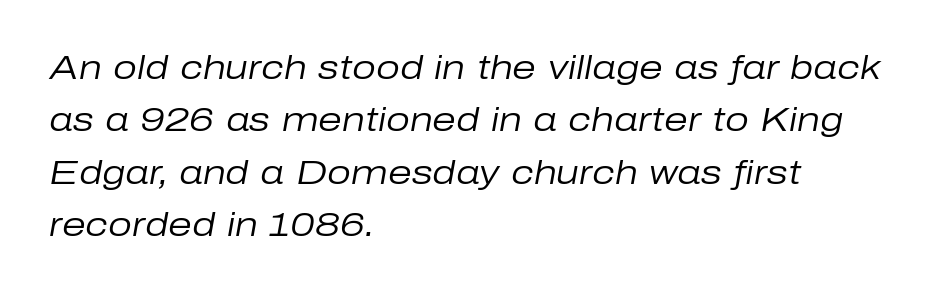
The image shows 34 px regular-weight type, italic (leaning right); set left-aligned, normal line spacing (1.54x), normal letter spacing, not underlined; low stroke contrast and a medium x-height.
